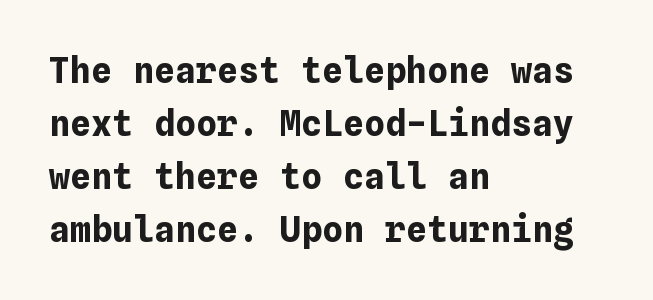
Which margin do the lines hug? The left one — the right edge is uneven. The glyphs have the mass of a bold cut. Leading matches the norm, producing a regular column. Just letters on the line, the space beneath them empty. Each word holds together tightly as a unit, with standard inter-letter gaps.
